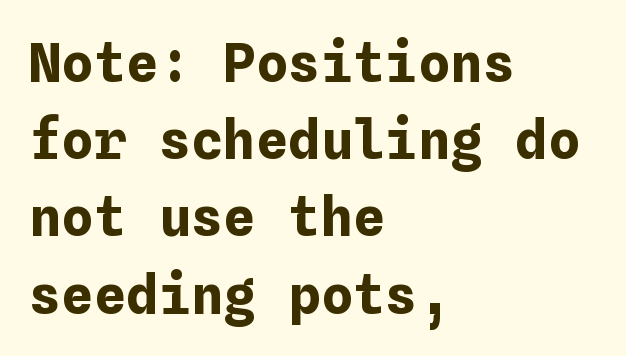
{"italic": "no", "bold": "yes", "weight": "bold", "width": "normal", "stroke_contrast": "low", "x_height": "medium", "underline": "no", "align": "left", "line_spacing": "normal", "line_spacing_ratio": 1.43, "letter_spacing": "normal", "letter_spacing_em": 0.0, "glyph_px": 54}
